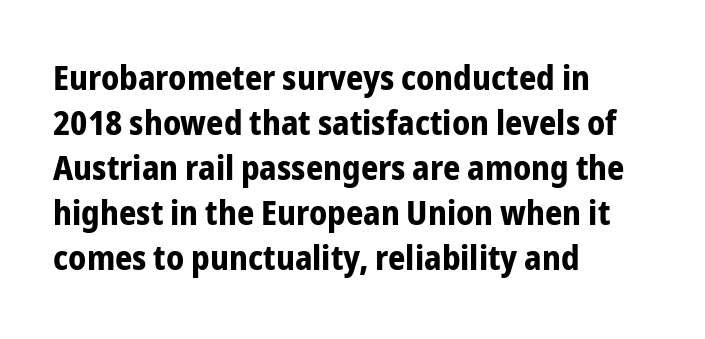
The image shows 34 px bold, condensed sans-serif type, upright; set left-aligned, normal line spacing (1.32x), normal letter spacing, not underlined; low stroke contrast and a medium x-height.
